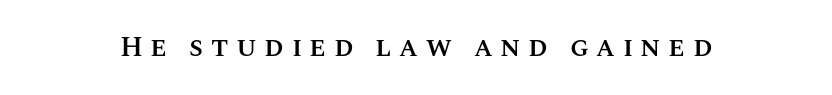
Caption: semibold face, moderately heavy strokes. The letters advance in unequal steps, a hallmark of proportional type. The zone under the glyphs is completely vacant. Honestly, the letter spacing is so wide it's the main thing you notice. These lines were composed using upright roman letters.
